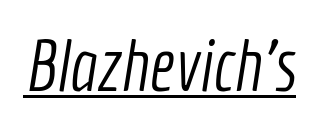
{"serif": "no", "bold": "no", "weight": "light", "width": "condensed", "x_height": "medium", "monospaced": "no", "underline": "yes", "letter_spacing": "normal", "letter_spacing_em": 0.0, "glyph_px": 72}
